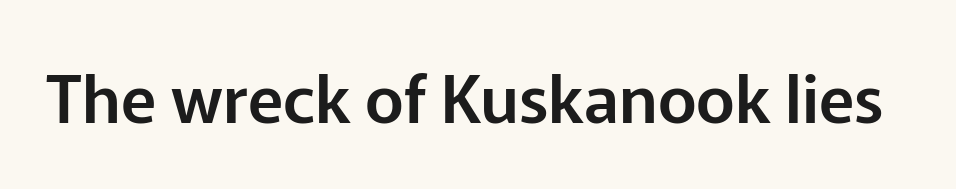
Q: Is the text italic (slanted)? A: No, it is upright.
Q: Is the typeface a serif or a sans-serif typeface? A: Sans-serif.
Q: Is the text underlined? A: No.
Q: Is the spacing between letters normal or unusually wide? A: Normal.
Q: Width (condensed, normal, or wide)? A: Normal.
Q: Stroke contrast? A: Low.
Q: x-height? A: Medium.
Q: Monospaced? A: No.
